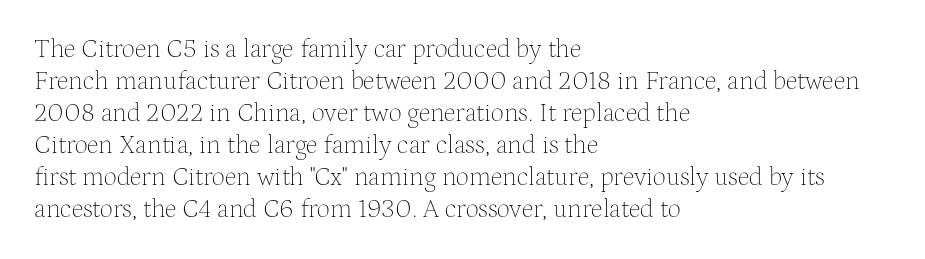
The passage shown is not underscored anywhere. Words appear dense and cohesive because spacing is normal. Alignment: flush left. Unlike italic type, these characters show no tilt at all.
